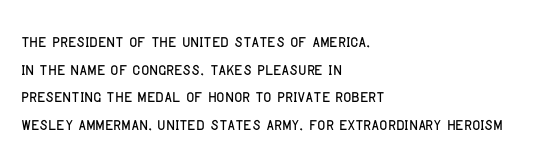
Q: Is the text italic (slanted)? A: No, it is upright.
Q: Is the text underlined? A: No.
Q: How is the paragraph aligned? A: Left-aligned.
Q: Is the spacing between letters normal or unusually wide? A: Normal.
Q: Is the spacing between lines tight, normal or loose? A: Normal.
